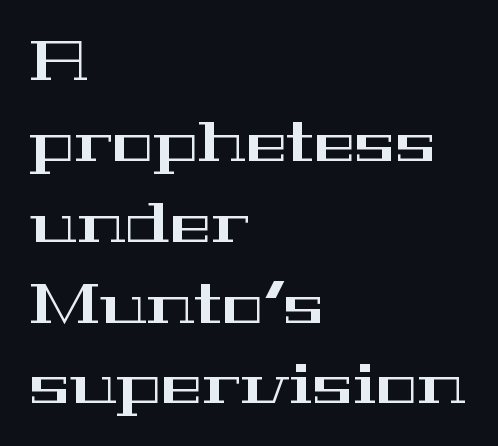
{"serif": "yes", "italic": "no", "width": "wide", "stroke_contrast": "high", "x_height": "medium", "monospaced": "no", "underline": "no", "align": "left", "line_spacing": "normal", "line_spacing_ratio": 1.47, "letter_spacing": "normal", "letter_spacing_em": 0.0, "glyph_px": 55}
